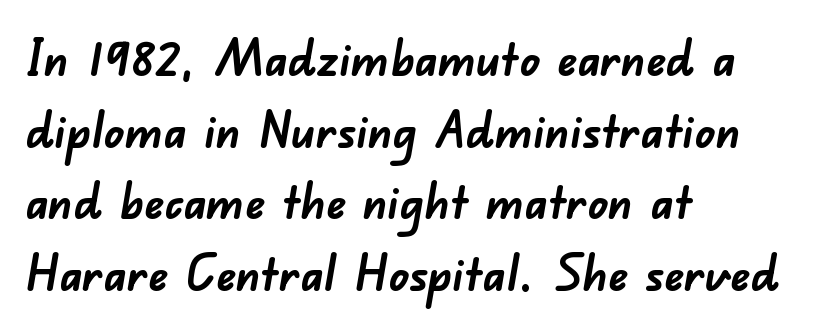
This rendering features lettering with no underline. The glyphs have the mass of a bold cut. Looks like regular typesetting: each glyph gets only the width it needs. These lines are composed in type without serifs.
